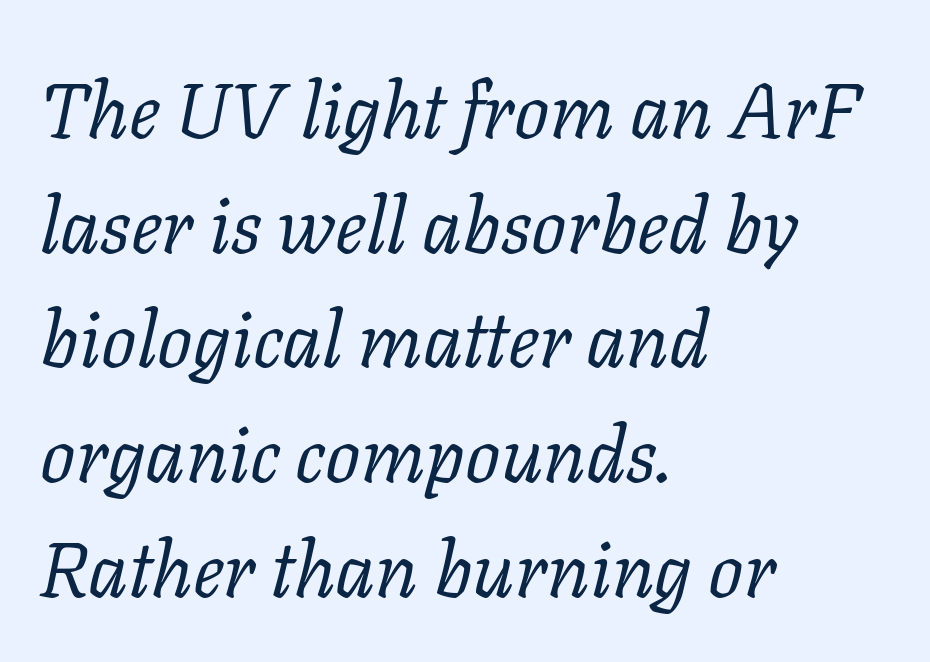
Q: Is the text bold? A: No.
Q: Is the text italic (slanted)? A: Yes, it leans right by about 11 degrees.
Q: Is the typeface a serif or a sans-serif typeface? A: Serif.
Q: Is the text underlined? A: No.
Q: How is the paragraph aligned? A: Left-aligned.
Q: Is the spacing between letters normal or unusually wide? A: Normal.
Q: Is the spacing between lines tight, normal or loose? A: Normal.
Q: Width (condensed, normal, or wide)? A: Normal.
Q: Stroke contrast? A: Low.
Q: x-height? A: Medium.
Q: Monospaced? A: No.
